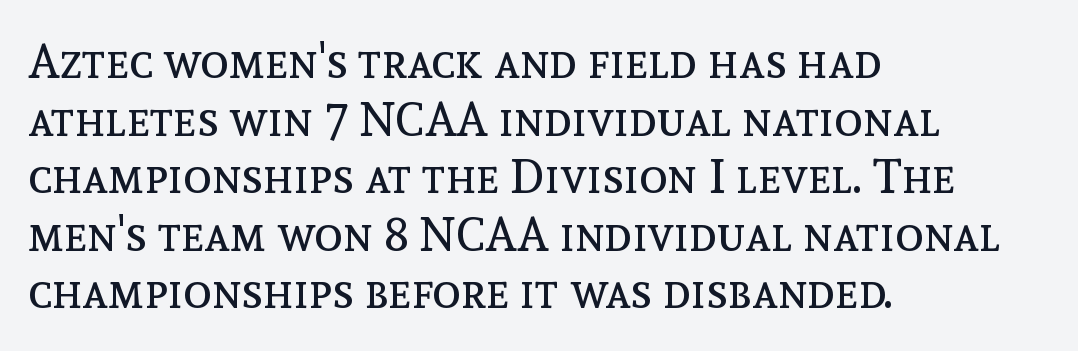
{"italic": "no", "bold": "no", "weight": "regular", "width": "normal", "x_height": "medium", "monospaced": "no", "underline": "no", "align": "left", "line_spacing_ratio": 1.2, "letter_spacing": "normal", "letter_spacing_em": 0.0, "glyph_px": 48}
